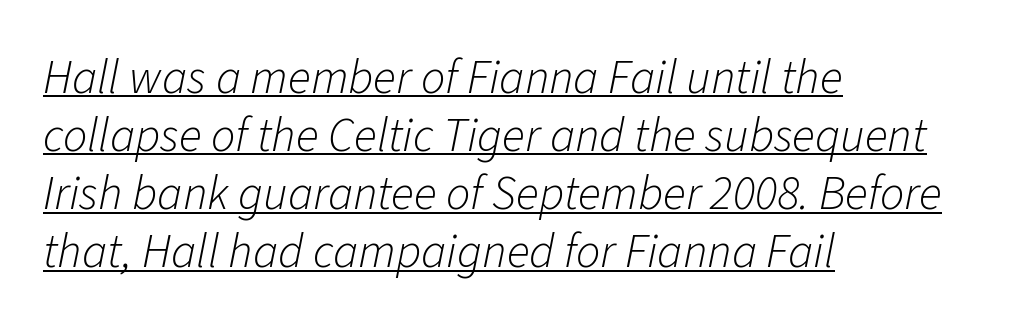
{"italic": "yes", "lean": "right", "slant_degrees": 11, "bold": "no", "weight": "light", "width": "normal", "stroke_contrast": "low", "x_height": "medium", "monospaced": "no", "underline": "yes", "align": "left", "line_spacing_ratio": 1.21, "letter_spacing": "normal", "letter_spacing_em": 0.0, "glyph_px": 48}
